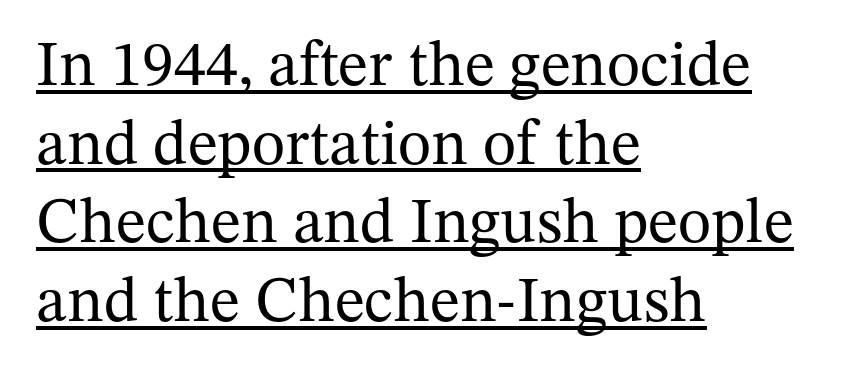
{"serif": "yes", "italic": "no", "bold": "no", "weight": "regular", "width": "normal", "stroke_contrast": "medium", "x_height": "medium", "monospaced": "no", "underline": "yes", "align": "left", "line_spacing_ratio": 1.23, "letter_spacing": "normal", "letter_spacing_em": 0.0, "glyph_px": 64}
